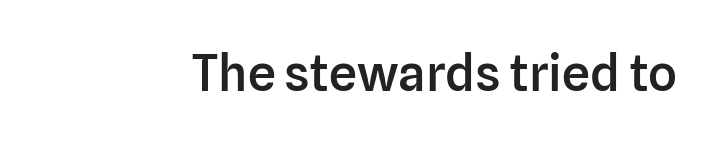
The tracking reads as untouched default to a designer's eye. The passage shown is typed in a proportional face where columns would drift. Posture: straight, roman, zero tilt. Type style note: lacks serifs. Unmarked baselines from the first word to the last.
